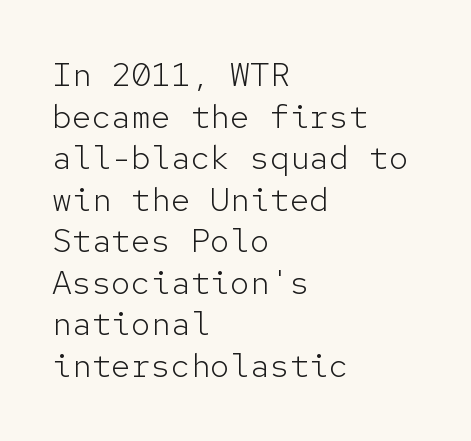
The image shows 33 px light sans-serif type, upright, monospaced; set left-aligned, normal line spacing (1.26x), normal letter spacing, not underlined; low stroke contrast and a medium x-height.
